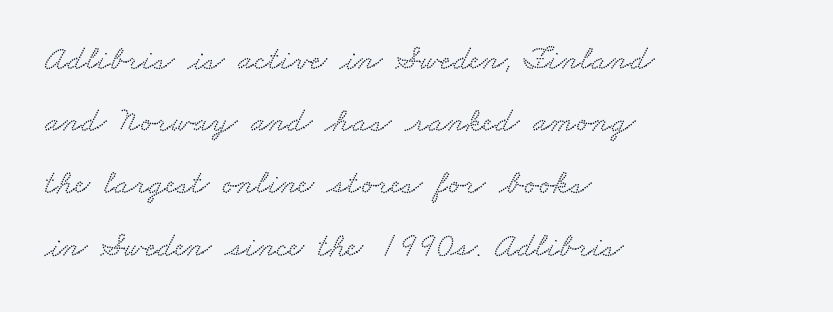
{"serif": "yes", "width": "wide", "stroke_contrast": "low", "x_height": "small", "monospaced": "no", "underline": "no", "align": "left", "line_spacing_ratio": 1.83, "letter_spacing": "normal", "letter_spacing_em": 0.0, "glyph_px": 34}
